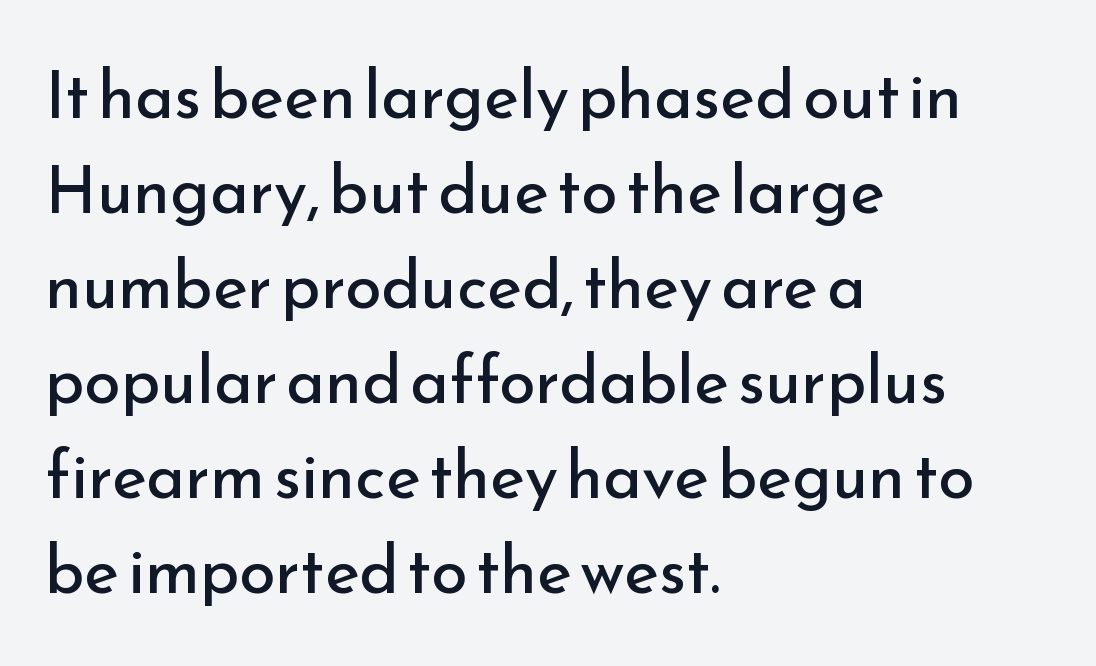
{"serif": "no", "italic": "no", "bold": "no", "weight": "regular", "width": "normal", "stroke_contrast": "low", "x_height": "small", "monospaced": "no", "underline": "no", "align": "left", "line_spacing": "normal", "line_spacing_ratio": 1.44, "letter_spacing": "normal", "letter_spacing_em": 0.0, "glyph_px": 66}
